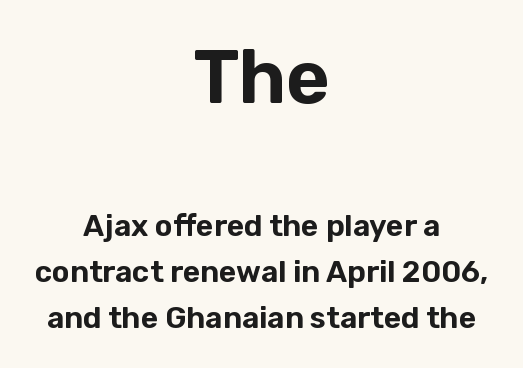
The image shows 75 px sans-serif type, upright; set centered, normal line spacing (1.53x), normal letter spacing, not underlined; the first (top) block is 2.5x larger; low stroke contrast and a medium x-height.
